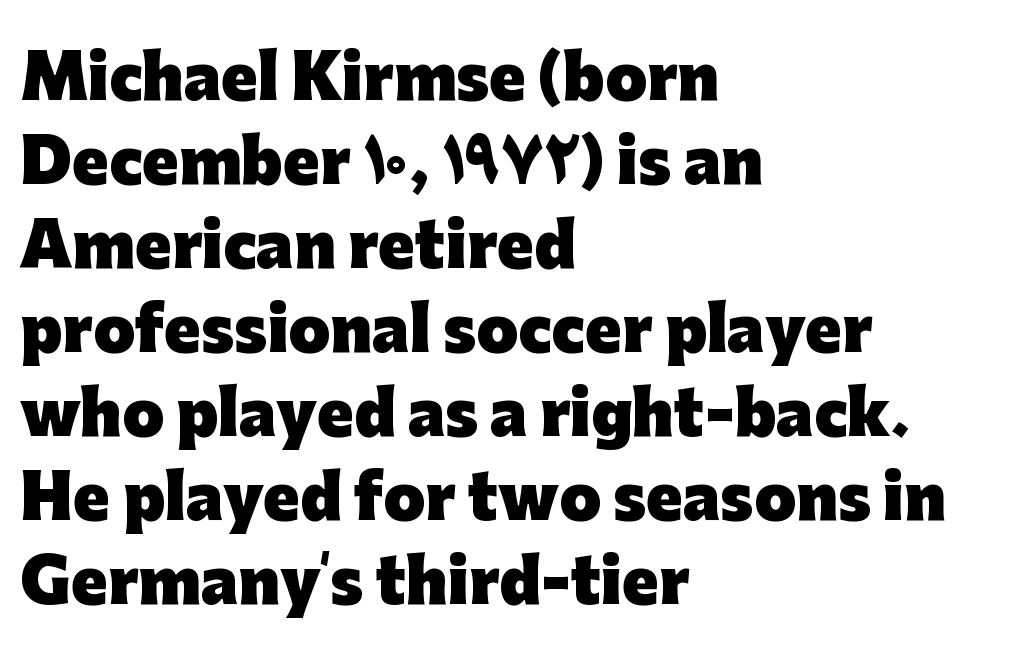
{"serif": "no", "italic": "no", "bold": "yes", "weight": "heavy", "width": "normal", "stroke_contrast": "low", "x_height": "medium", "monospaced": "no", "underline": "no", "align": "left", "line_spacing": "normal", "line_spacing_ratio": 1.4, "letter_spacing": "normal", "letter_spacing_em": 0.0, "glyph_px": 60}
